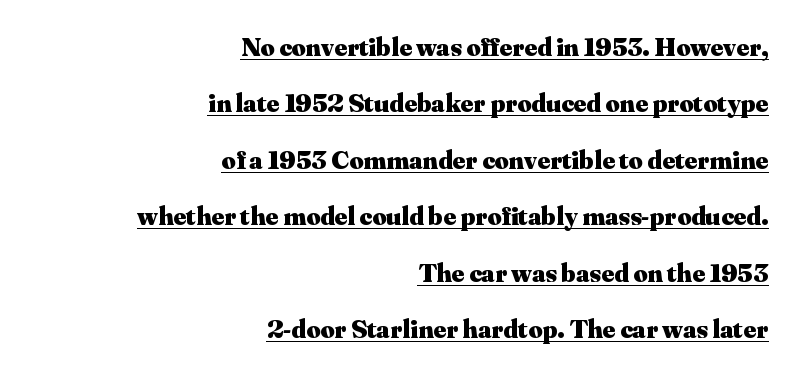
The designer dialed line spacing up above the default. This rendering leaves character spacing at its baseline value. The paragraph shown leans on its right margin. The passage shown is underscored from start to finish.
